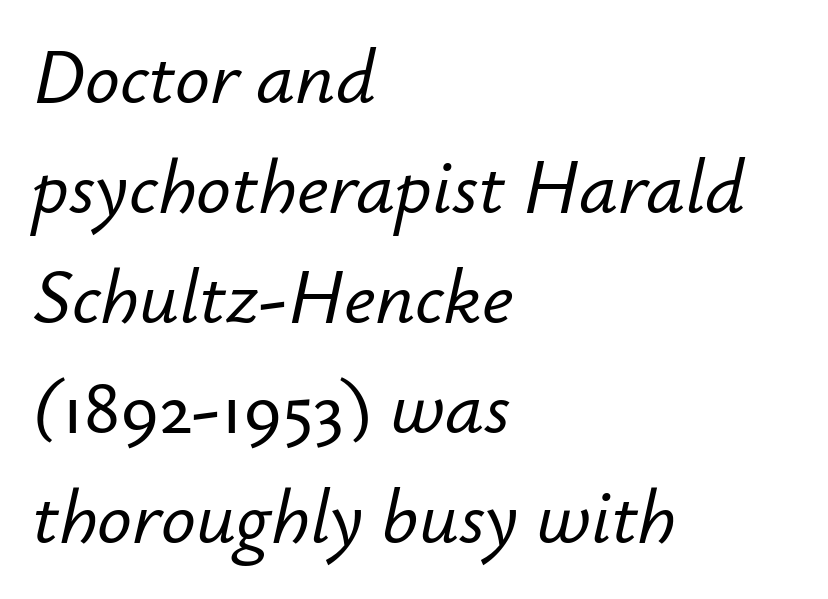
{"italic": "yes", "lean": "right", "slant_degrees": 12, "width": "normal", "stroke_contrast": "low", "x_height": "small", "monospaced": "no", "underline": "no", "align": "left", "line_spacing": "normal", "line_spacing_ratio": 1.43, "letter_spacing": "normal", "letter_spacing_em": 0.0, "glyph_px": 77}
